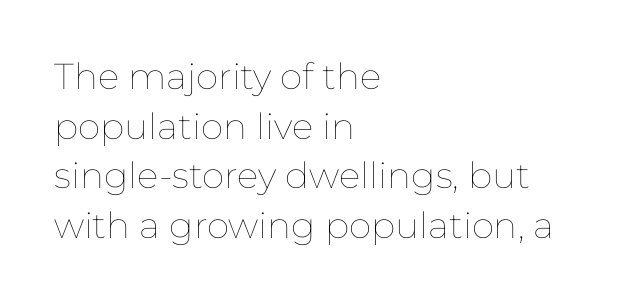
Every stem runs plumb, perpendicular to the baseline. The typeface has the unassuming heft of standard copy or less. The face used here is proportionally spaced, like ordinary book or web type. The glyphs are unaccompanied by any horizontal stroke below them. This sample uses plain, unmodified letter spacing. The designer left line spacing at the default.
